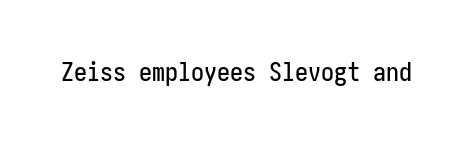
Is there any slant? The stems are plumb. Descenders are the only things crossing below the line. The line texture is even and compact thanks to regular tracking.
